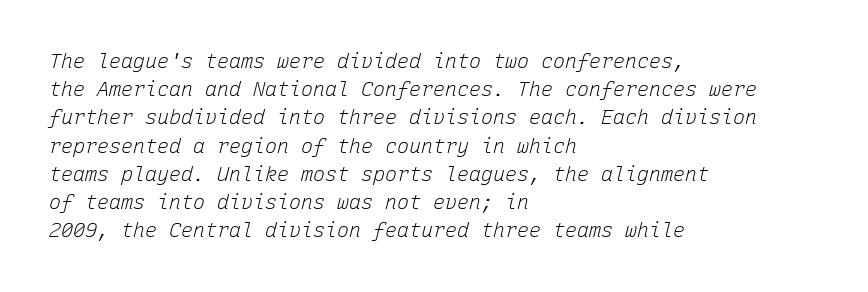
The image shows 20 px text type, italic (leaning right); set left-aligned, normal line spacing (1.41x), normal letter spacing, not underlined.
